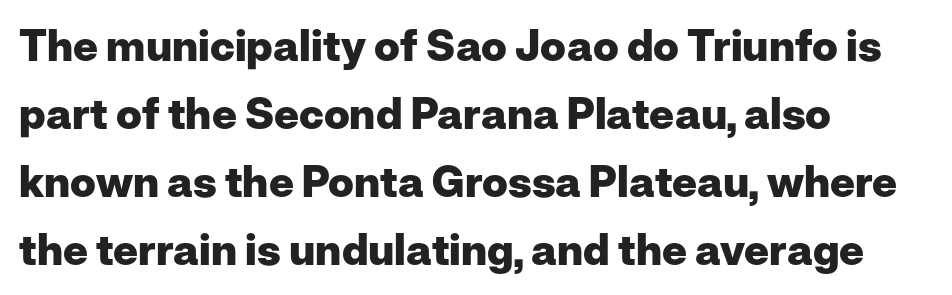
Character widths vary here, with narrow letters taking less room than wide ones. Standard letterfit; no display-style spreading of the glyphs. The rows are spaced the way most documents space them. Examine the stroke ends and you'll find no serifs.
